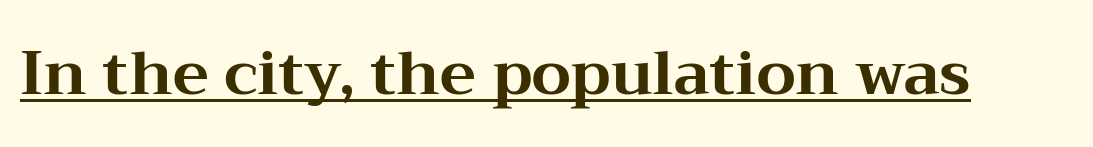
The image shows 61 px bold, wide serif type, upright; set normal letter spacing, underlined; medium stroke contrast and a medium x-height.
